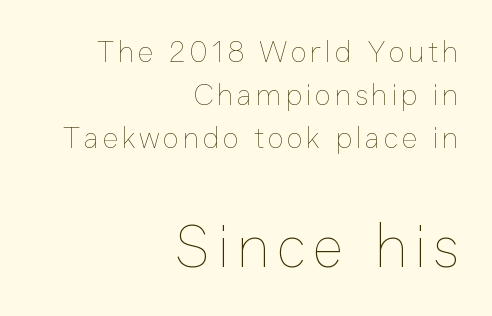
The image shows 60 px thin type, upright; set right-aligned, normal line spacing (1.43x), not underlined; the second (bottom) block is 2.0x larger; low stroke contrast and a medium x-height.
